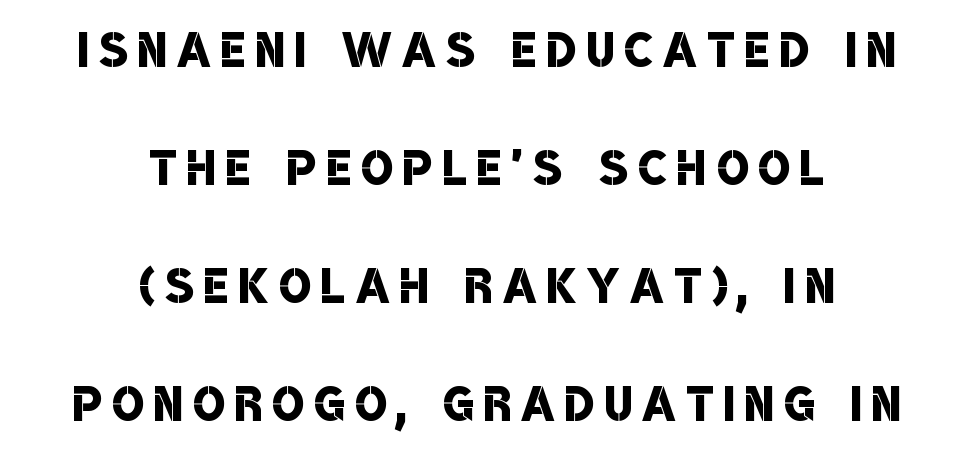
The image shows 66 px semibold, condensed sans-serif type; set centered, line spacing 1.79x, not underlined; low stroke contrast and a large x-height.
